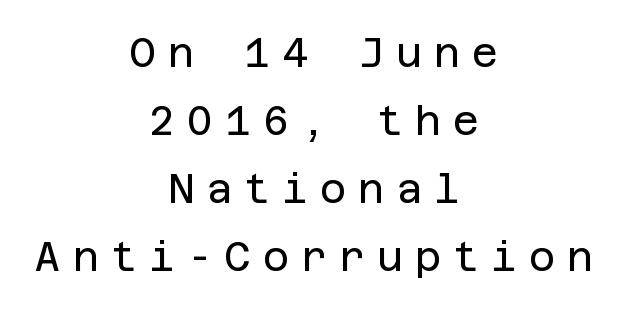
Visually the block forms a symmetrical silhouette, jagged on both flanks. A bare baseline throughout the passage. Normally led — the rows are evenly, conventionally spaced. Style check: upright. Letterform terminals end flat and unadorned throughout the passage. Observe the wide spacing: letters keep a clear distance from each other.
